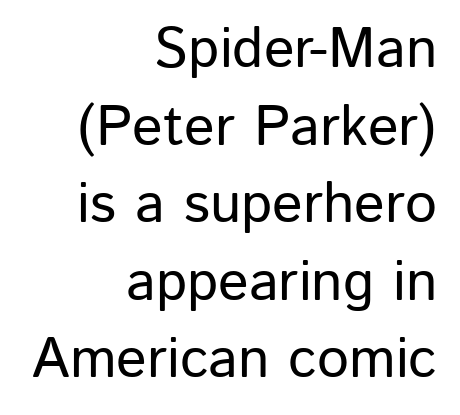
{"serif": "no", "italic": "no", "width": "normal", "stroke_contrast": "low", "x_height": "medium", "monospaced": "no", "underline": "no", "align": "right", "line_spacing": "normal", "line_spacing_ratio": 1.36, "letter_spacing": "normal", "letter_spacing_em": 0.0, "glyph_px": 57}
